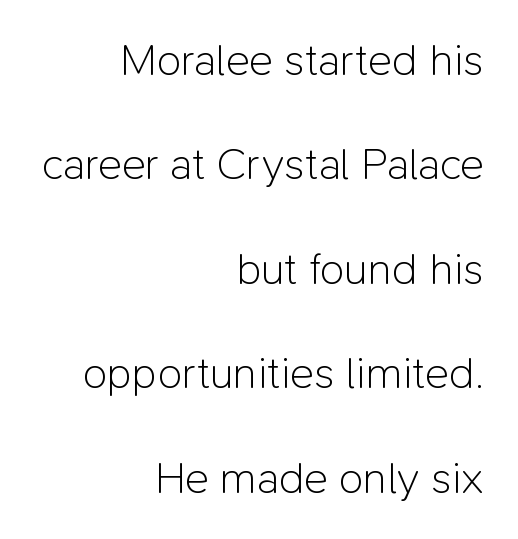
Q: Is the text bold? A: No.
Q: Is the text italic (slanted)? A: No, it is upright.
Q: Is the typeface a serif or a sans-serif typeface? A: Sans-serif.
Q: Is the text underlined? A: No.
Q: How is the paragraph aligned? A: Right-aligned.
Q: Is the spacing between letters normal or unusually wide? A: Normal.
Q: Is the spacing between lines tight, normal or loose? A: Loose.
Q: Width (condensed, normal, or wide)? A: Normal.
Q: Stroke contrast? A: Low.
Q: x-height? A: Medium.
Q: Monospaced? A: No.
